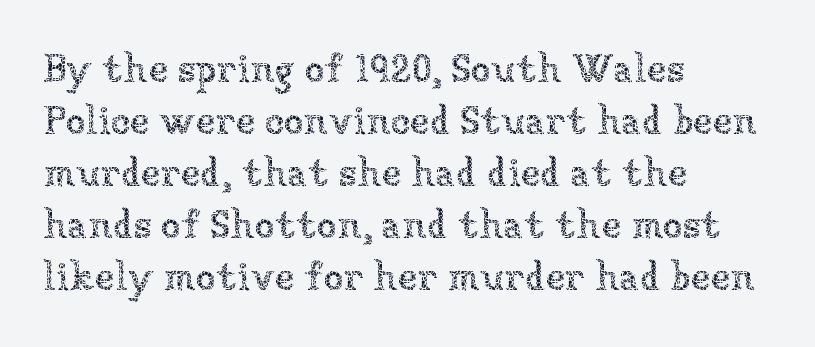
The image shows 40 px thin type, upright; set left-aligned, normal line spacing (1.3x), normal letter spacing, not underlined; low stroke contrast and a medium x-height.
